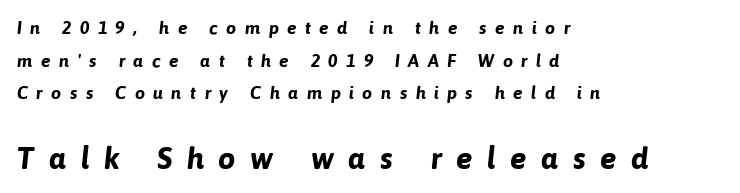
Heavy-handed strokes throughout: this text is bold. The following chunk of copy outweighs the initial chunk in type size. Short and long lines alike share a common starting point at left. The letterforms stand isolated, each surrounded by extra space. You could not count columns in this text — the font is proportionally spaced.
